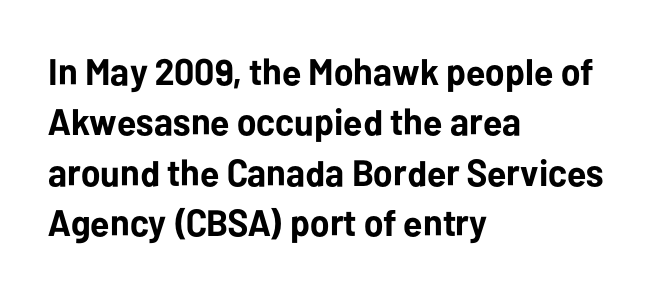
Q: Is the text bold? A: Yes.
Q: Is the text italic (slanted)? A: No, it is upright.
Q: Is the typeface a serif or a sans-serif typeface? A: Sans-serif.
Q: Is the text underlined? A: No.
Q: How is the paragraph aligned? A: Left-aligned.
Q: Is the spacing between letters normal or unusually wide? A: Normal.
Q: Is the spacing between lines tight, normal or loose? A: Normal.
Q: Width (condensed, normal, or wide)? A: Normal.
Q: Stroke contrast? A: Low.
Q: x-height? A: Medium.
Q: Monospaced? A: No.
